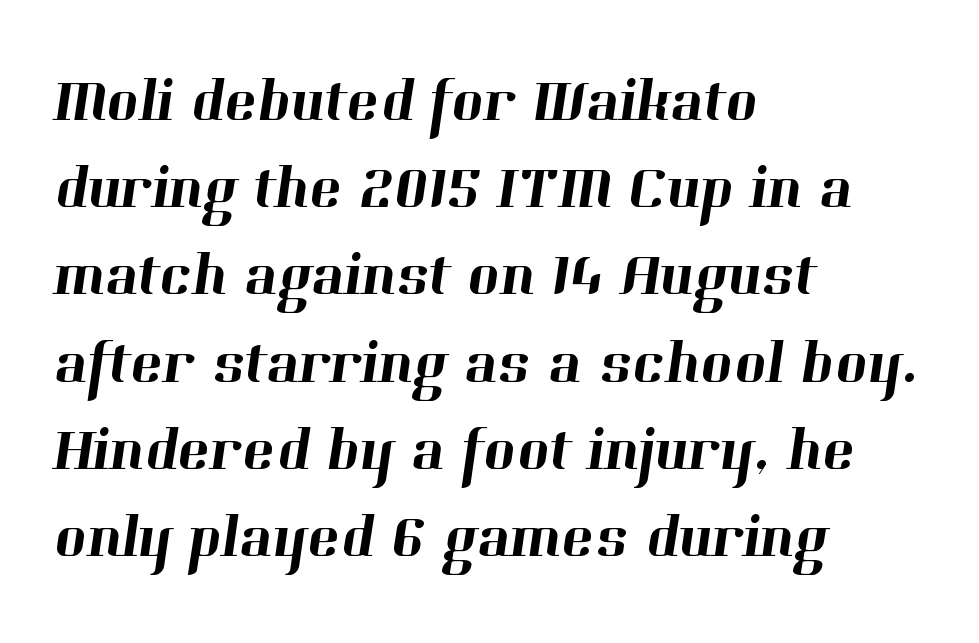
The image shows 61 px serif type; set left-aligned, normal line spacing (1.43x), normal letter spacing, not underlined; high stroke contrast and a medium x-height.
